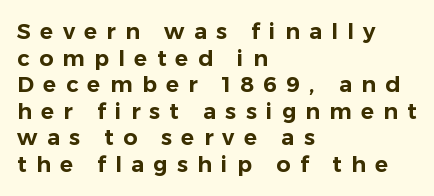
Bare-footed words on every line. These lines stack with their left ends in a neat column. A roman cut, with each character standing at attention. Caption: expanded tracking, letters set apart.
